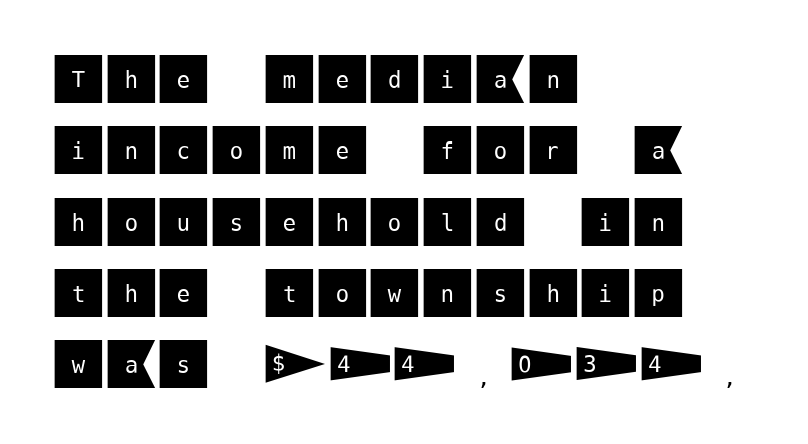
The image shows 54 px sans-serif type, upright; set left-aligned, normal line spacing (1.32x), normal letter spacing, not underlined; medium stroke contrast and a large x-height.
